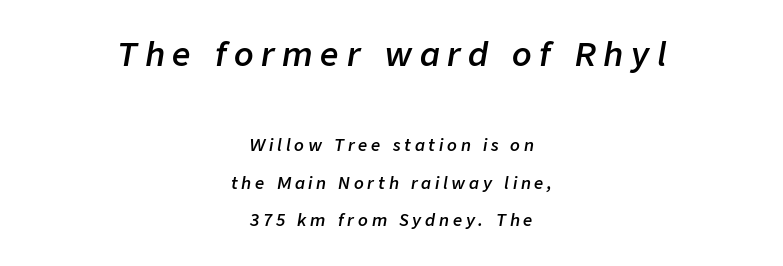
Q: Is the text bold? A: Semi-bold.
Q: Is the text italic (slanted)? A: Yes, it leans right by about 9 degrees.
Q: Is the text underlined? A: No.
Q: How is the paragraph aligned? A: Centered.
Q: Is the spacing between letters normal or unusually wide? A: Unusually wide.
Q: Is the spacing between lines tight, normal or loose? A: Loose.
Q: Which block of text is set in a larger size, the first (top) or the second (bottom)? A: The first (top) one.
Q: Width (condensed, normal, or wide)? A: Normal.
Q: Stroke contrast? A: Low.
Q: x-height? A: Medium.
Q: Monospaced? A: No.
